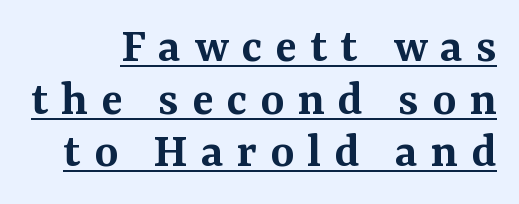
The specimen reads as upright at a glance. Look at the tracking — it's clearly loosened, letters drifting apart. The passage shown is typed in a proportional face where columns would drift. A serif font was chosen for this passage.
